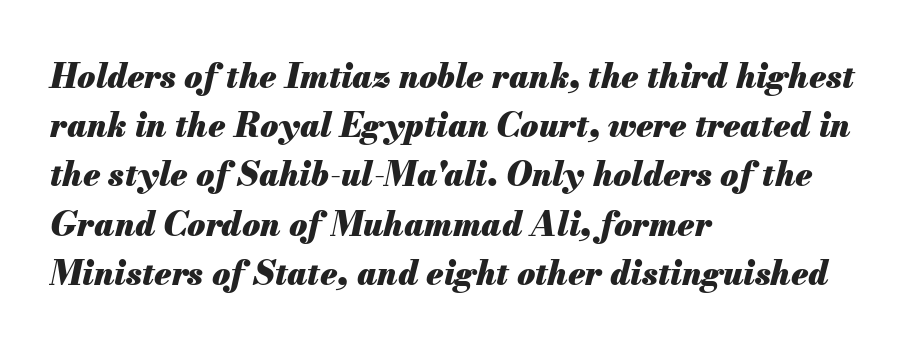
If you measured baseline to baseline, you'd find a middling distance. Where is the straight margin? On the left. Short note: letters normally spaced. The string is rendered with underlining switched off. These words are printed bold, with thick strokes throughout.
